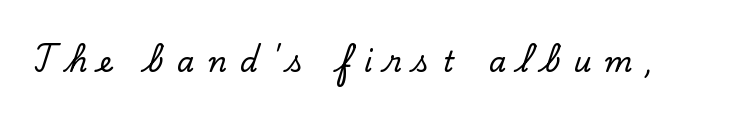
Q: Is the text italic (slanted)? A: Yes.
Q: Is the typeface a serif or a sans-serif typeface? A: Serif.
Q: Is the text underlined? A: No.
Q: Is the spacing between letters normal or unusually wide? A: Unusually wide.
Q: Width (condensed, normal, or wide)? A: Normal.
Q: Stroke contrast? A: Low.
Q: x-height? A: Small.
Q: Monospaced? A: No.
